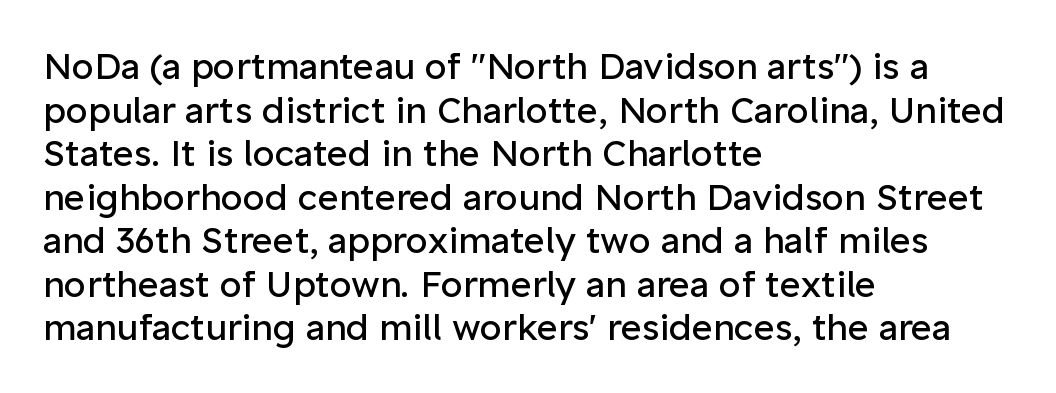
If you drew a line through each stem, it would be perfectly vertical. Regarding serifs, this sample does without them. Is this a heavy cut? Hardly; it is regular or lighter. No word sits above an underline.
